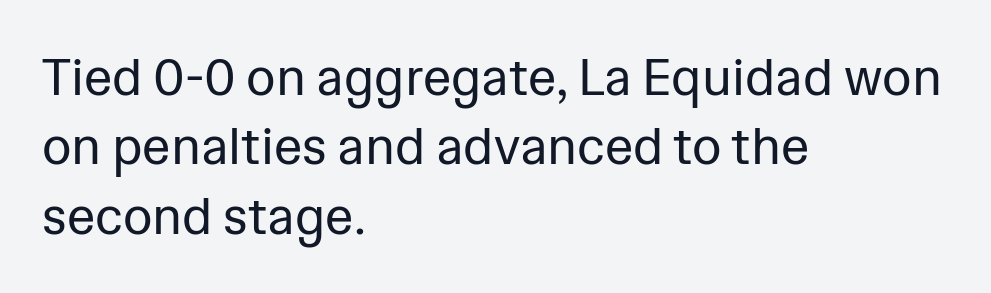
This is sans-serif lettering, the kind often seen on screens and signage. There is no visible air inserted between adjacent glyphs. Vertically, the passage feels balanced, rows spaced as you'd expect. Do the letters lean? They stand straight. Clear beneath every line of the passage.
